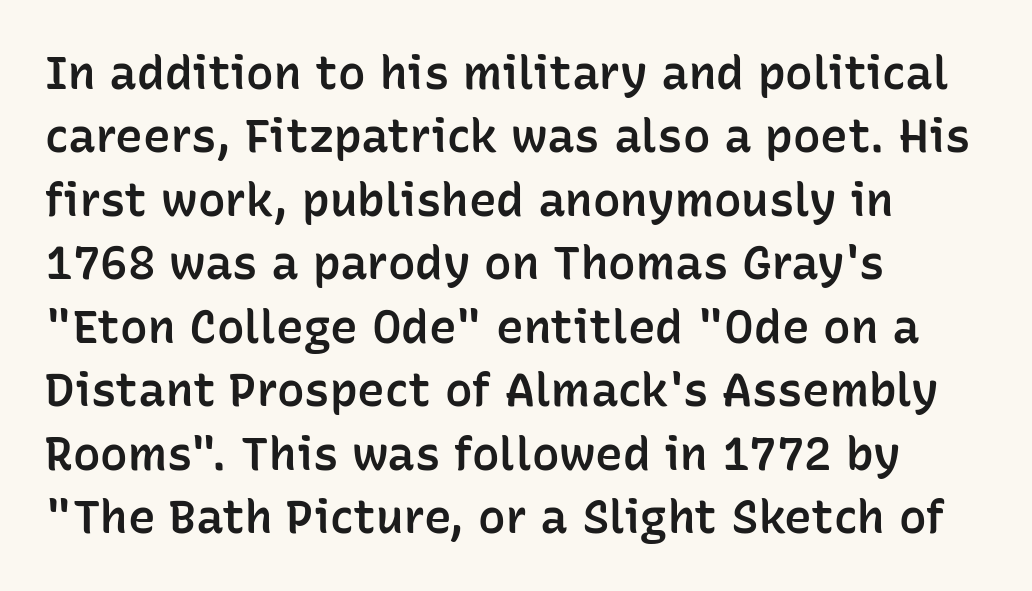
{"serif": "no", "italic": "no", "bold": "semi", "weight": "semibold", "width": "normal", "stroke_contrast": "low", "x_height": "medium", "monospaced": "no", "underline": "no", "align": "left", "line_spacing": "normal", "line_spacing_ratio": 1.38, "letter_spacing": "normal", "letter_spacing_em": 0.0, "glyph_px": 46}
